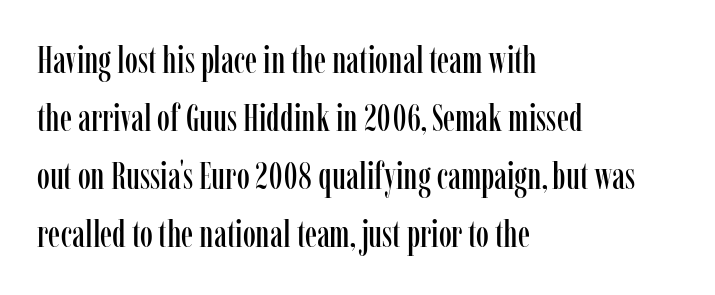
The image shows 37 px condensed serif type, upright; set left-aligned, normal line spacing (1.57x), normal letter spacing, not underlined; low stroke contrast and a medium x-height.
